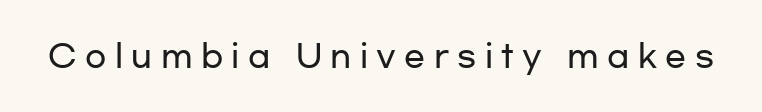
The area under the type is left untouched. Note the varied advance widths — an 'i' is clearly narrower than an 'm'. Rendered with straight, roman letterforms. Glyph-to-glyph distance is far greater than everyday printed text. Look at the bottom of the vertical strokes: they stop flat, with no serifs.
